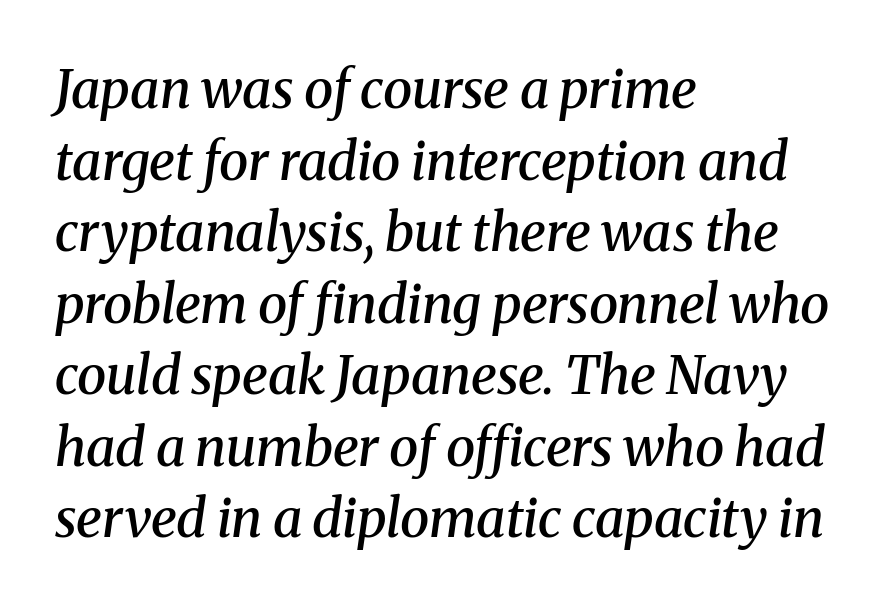
Q: Is the text bold? A: Semi-bold.
Q: Is the text italic (slanted)? A: Yes, it leans right by about 8 degrees.
Q: Is the typeface a serif or a sans-serif typeface? A: Serif.
Q: Is the text underlined? A: No.
Q: How is the paragraph aligned? A: Left-aligned.
Q: Is the spacing between letters normal or unusually wide? A: Normal.
Q: Is the spacing between lines tight, normal or loose? A: Normal.
Q: Width (condensed, normal, or wide)? A: Normal.
Q: Stroke contrast? A: Medium.
Q: x-height? A: Medium.
Q: Monospaced? A: No.
